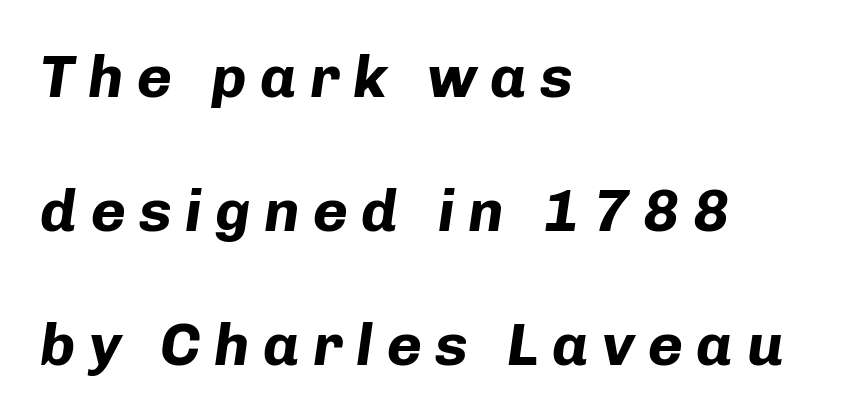
Q: Is the text bold? A: Yes.
Q: Is the text italic (slanted)? A: Yes, it leans right by about 8 degrees.
Q: Is the text underlined? A: No.
Q: How is the paragraph aligned? A: Left-aligned.
Q: Is the spacing between letters normal or unusually wide? A: Unusually wide.
Q: Is the spacing between lines tight, normal or loose? A: Loose.
Q: Width (condensed, normal, or wide)? A: Normal.
Q: Stroke contrast? A: Low.
Q: x-height? A: Medium.
Q: Monospaced? A: No.
